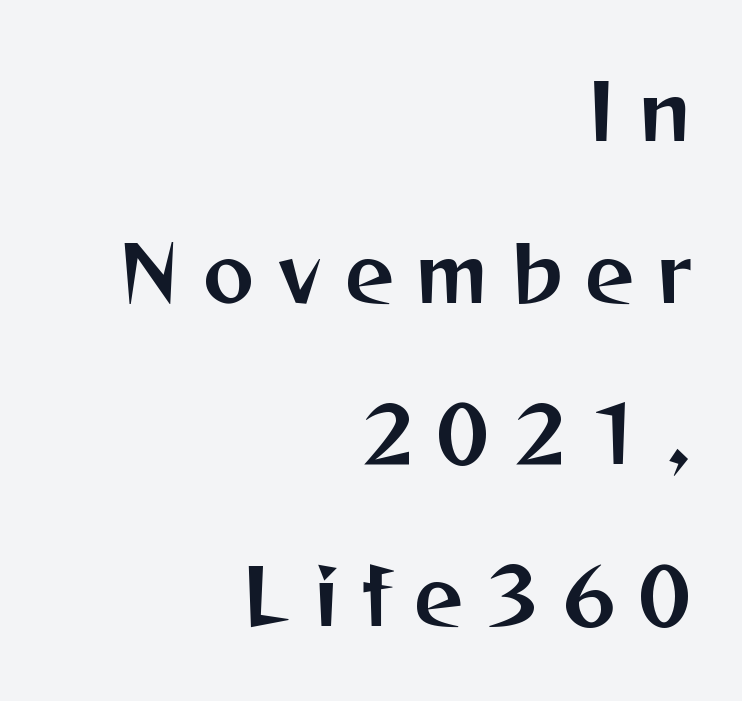
{"serif": "no", "italic": "no", "width": "normal", "stroke_contrast": "medium", "x_height": "medium", "monospaced": "no", "underline": "no", "align": "right", "line_spacing": "loose", "line_spacing_ratio": 2.1, "letter_spacing": "wide", "letter_spacing_em": 0.3, "glyph_px": 77}
